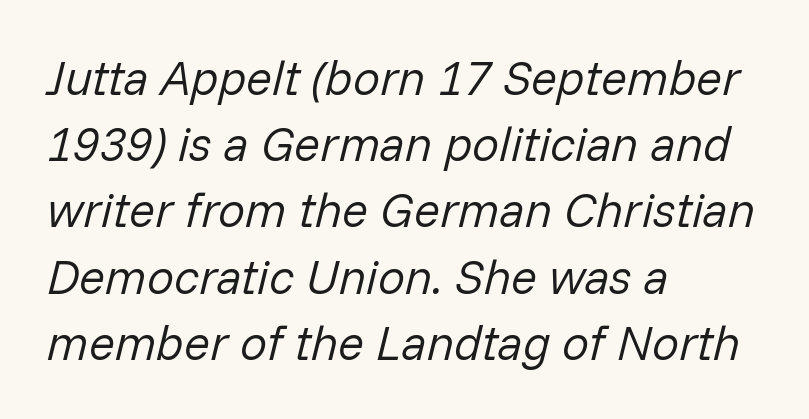
This is oblique type, the kind used for emphasis or titles. Where is the straight margin? On the left. Reading down the column, the eye jumps a familiar distance to each next line. Nobody drew a line under any word here. These lines are rendered in a variable-pitch font.
